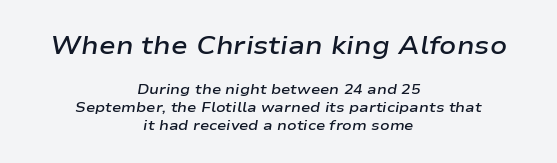
{"italic": "yes", "lean": "right", "slant_degrees": 9, "bold": "semi", "underline": "no", "align": "center", "line_spacing": "normal", "line_spacing_ratio": 1.26, "letter_spacing": "normal", "letter_spacing_em": 0.0, "larger_block": "first", "size_ratio": 1.79, "glyph_px": 25}
